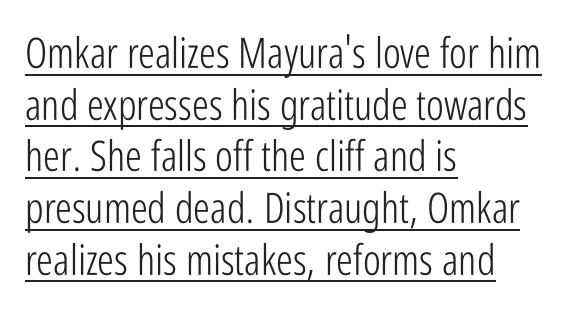
Q: Is the text bold? A: No.
Q: Is the text italic (slanted)? A: No, it is upright.
Q: Is the typeface a serif or a sans-serif typeface? A: Sans-serif.
Q: Is the text underlined? A: Yes.
Q: How is the paragraph aligned? A: Left-aligned.
Q: Is the spacing between letters normal or unusually wide? A: Normal.
Q: Width (condensed, normal, or wide)? A: Condensed.
Q: Stroke contrast? A: Low.
Q: x-height? A: Medium.
Q: Monospaced? A: No.
